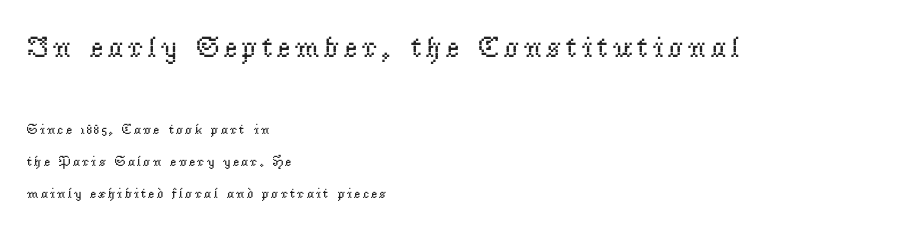
{"serif": "yes", "italic": "no", "bold": "no", "weight": "regular", "width": "normal", "stroke_contrast": "low", "x_height": "small", "monospaced": "no", "underline": "no", "align": "left", "line_spacing": "loose", "line_spacing_ratio": 2.29, "larger_block": "first", "size_ratio": 2.14, "glyph_px": 30}
